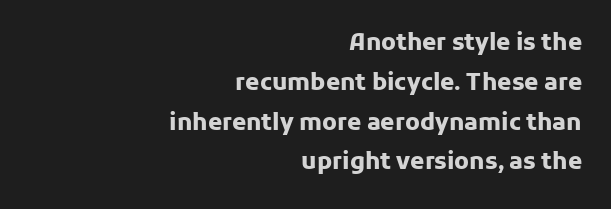
The image shows 23 px bold type, upright; set right-aligned, line spacing 1.73x, normal letter spacing, not underlined.
